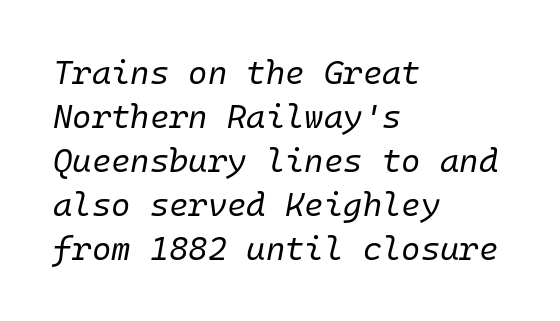
{"italic": "yes", "lean": "right", "slant_degrees": 10, "bold": "no", "weight": "regular", "width": "normal", "stroke_contrast": "low", "x_height": "medium", "underline": "no", "align": "left", "line_spacing": "normal", "line_spacing_ratio": 1.33, "letter_spacing": "normal", "letter_spacing_em": 0.0, "glyph_px": 33}
